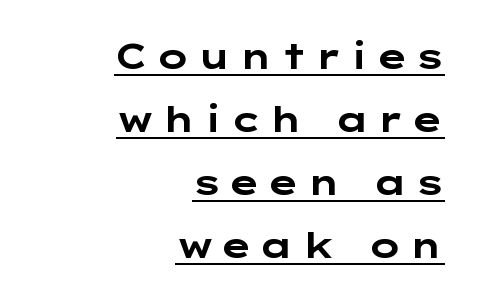
{"serif": "no", "italic": "no", "bold": "yes", "weight": "bold", "width": "wide", "stroke_contrast": "low", "x_height": "medium", "underline": "yes", "align": "right", "line_spacing_ratio": 1.8, "glyph_px": 35}
